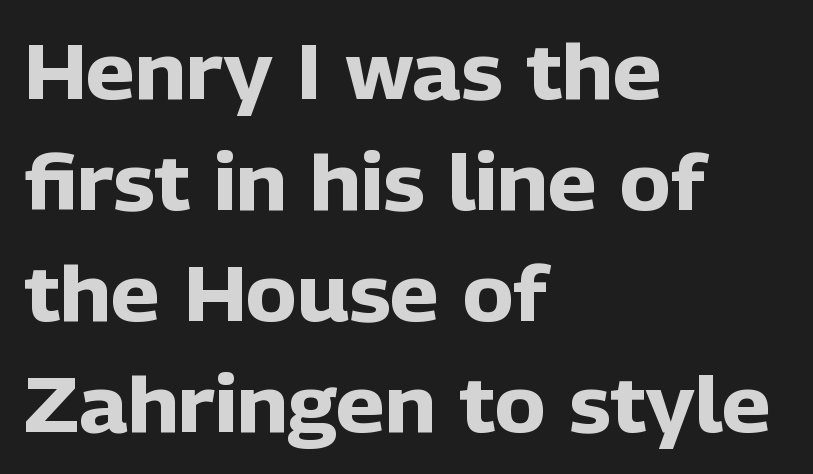
Caption: bold face, heavy strokes. Baseline-to-baseline distance is the conventional proportion of letter height. These lines are rendered in a variable-pitch font. The typography opts for an upright posture over an oblique one.
